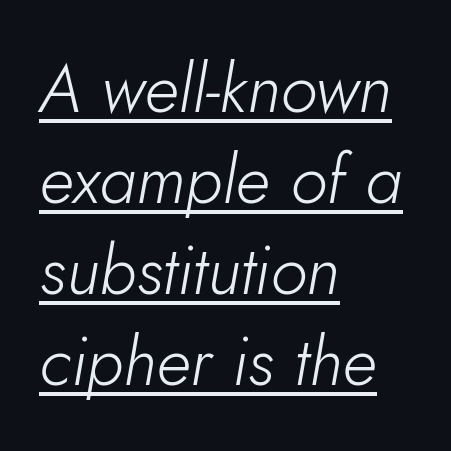
Q: Is the text bold? A: No.
Q: Is the text italic (slanted)? A: Yes, it leans right by about 10 degrees.
Q: Is the text underlined? A: Yes.
Q: How is the paragraph aligned? A: Left-aligned.
Q: Is the spacing between letters normal or unusually wide? A: Normal.
Q: Is the spacing between lines tight, normal or loose? A: Normal.
Q: Width (condensed, normal, or wide)? A: Normal.
Q: Stroke contrast? A: Low.
Q: x-height? A: Small.
Q: Monospaced? A: No.
